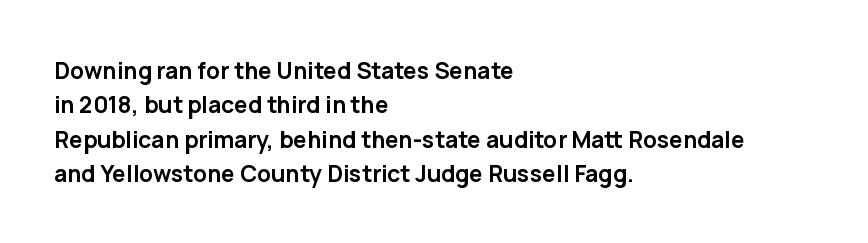
{"italic": "no", "bold": "yes", "underline": "no", "align": "left", "line_spacing": "normal", "line_spacing_ratio": 1.49, "letter_spacing": "normal", "letter_spacing_em": 0.0, "glyph_px": 23}
